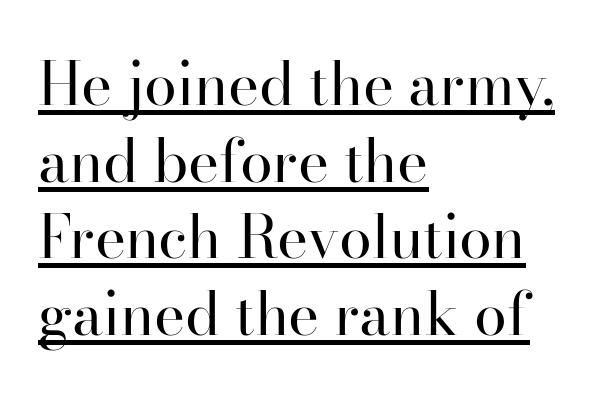
{"serif": "yes", "italic": "no", "bold": "no", "weight": "regular", "width": "normal", "stroke_contrast": "high", "x_height": "small", "monospaced": "no", "underline": "yes", "align": "left", "line_spacing": "normal", "line_spacing_ratio": 1.3, "letter_spacing": "normal", "letter_spacing_em": 0.0, "glyph_px": 59}
